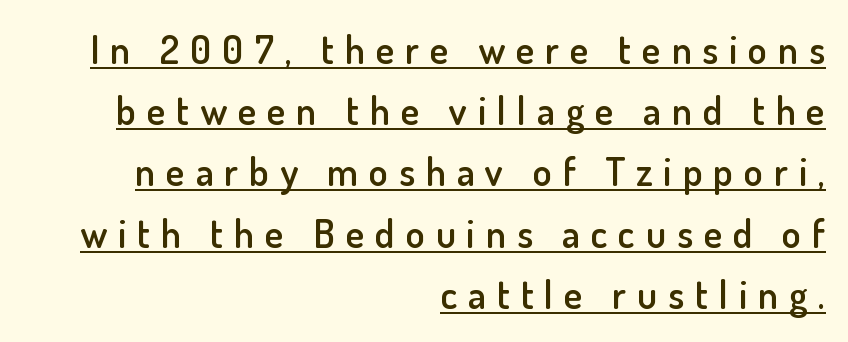
Q: Is the text bold? A: Semi-bold.
Q: Is the text italic (slanted)? A: No, it is upright.
Q: Is the typeface a serif or a sans-serif typeface? A: Sans-serif.
Q: Is the text underlined? A: Yes.
Q: How is the paragraph aligned? A: Right-aligned.
Q: Is the spacing between letters normal or unusually wide? A: Unusually wide.
Q: Is the spacing between lines tight, normal or loose? A: Normal.
Q: Width (condensed, normal, or wide)? A: Normal.
Q: Stroke contrast? A: Low.
Q: x-height? A: Small.
Q: Monospaced? A: No.
